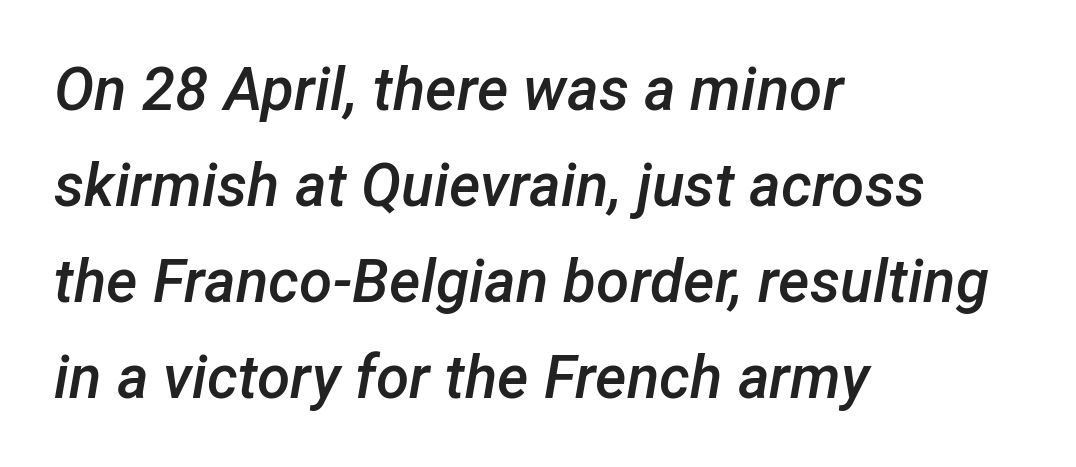
Q: Is the text bold? A: Semi-bold.
Q: Is the text italic (slanted)? A: Yes, it leans right by about 12 degrees.
Q: Is the text underlined? A: No.
Q: How is the paragraph aligned? A: Left-aligned.
Q: Is the spacing between letters normal or unusually wide? A: Normal.
Q: Is the spacing between lines tight, normal or loose? A: Normal.
Q: Width (condensed, normal, or wide)? A: Normal.
Q: Stroke contrast? A: Low.
Q: x-height? A: Medium.
Q: Monospaced? A: No.
